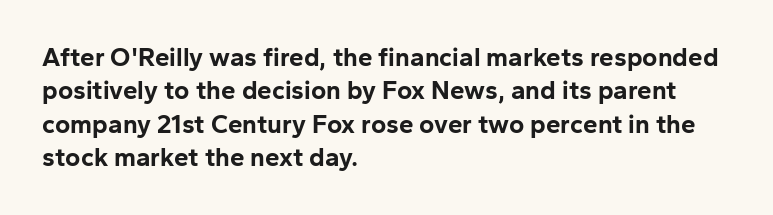
In terms of posture, this sample is upright. Look at the stroke-to-counter ratio: heavy, a bold. Notice how descenders clear the ascenders below comfortably — that's standard leading. The zone under the glyphs is completely vacant. The rendering keeps characters at their native spacing.
